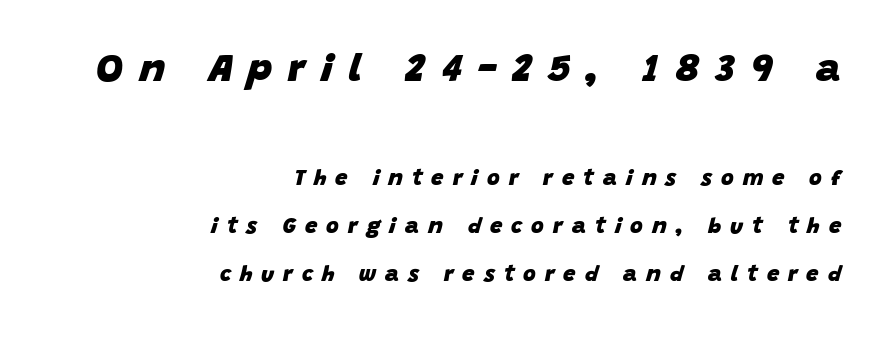
The lettering tilts uniformly, giving the passage an italic look. If you squint, the top block still reads clearly — it's the larger of the two. Is there much room between lines? Yes — plenty of vertical air separates them. Line ends are locked; line starts wander. Here the glyphs are tracked loosely, breaking word shapes into spaced letters. What weight is shown? A full bold with thick strokes.
